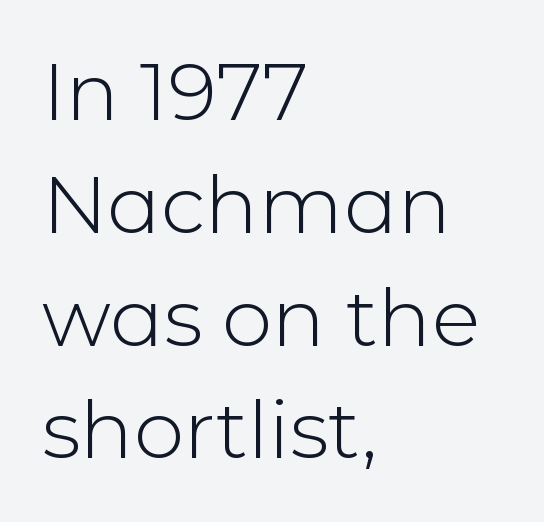
The image shows 80 px light sans-serif type, upright; set left-aligned, normal line spacing (1.41x), normal letter spacing, not underlined; low stroke contrast and a medium x-height.
